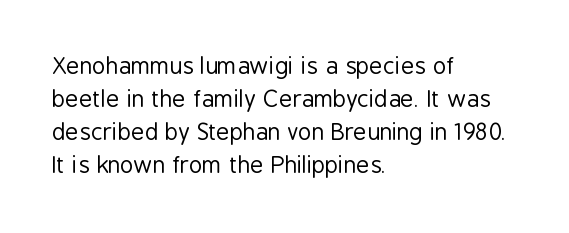
The image shows 23 px text type, upright; set left-aligned, normal line spacing (1.44x), normal letter spacing, not underlined.
